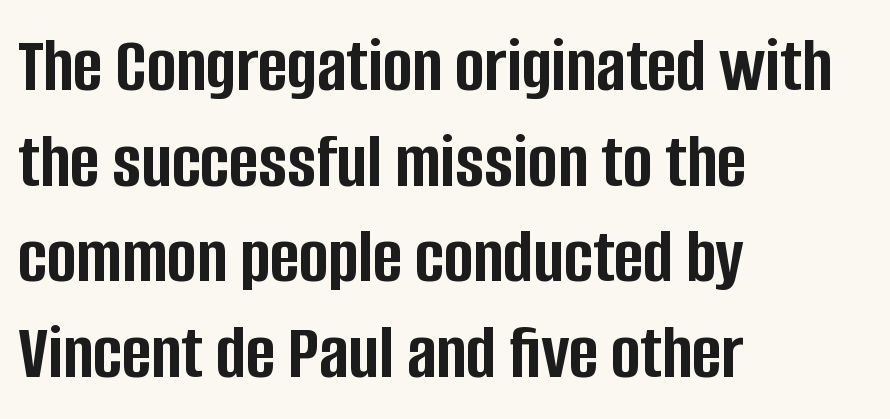
Q: Is the text bold? A: Yes.
Q: Is the text italic (slanted)? A: No, it is upright.
Q: Is the typeface a serif or a sans-serif typeface? A: Sans-serif.
Q: Is the text underlined? A: No.
Q: How is the paragraph aligned? A: Left-aligned.
Q: Is the spacing between letters normal or unusually wide? A: Normal.
Q: Width (condensed, normal, or wide)? A: Condensed.
Q: Stroke contrast? A: Low.
Q: x-height? A: Large.
Q: Monospaced? A: No.
